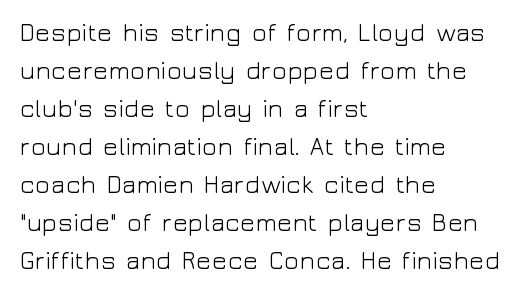
Q: Is the text bold? A: No.
Q: Is the text italic (slanted)? A: No, it is upright.
Q: Is the text underlined? A: No.
Q: How is the paragraph aligned? A: Left-aligned.
Q: Is the spacing between letters normal or unusually wide? A: Normal.
Q: Is the spacing between lines tight, normal or loose? A: Normal.
